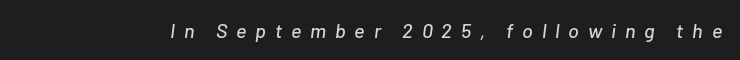
Q: Is the text italic (slanted)? A: Yes, it leans right by about 7 degrees.
Q: Is the text underlined? A: No.
Q: Is the spacing between letters normal or unusually wide? A: Unusually wide.
